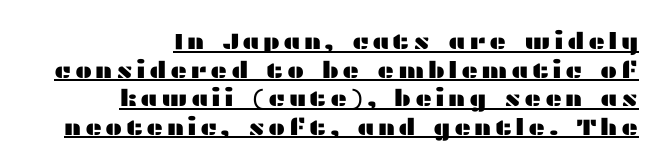
The image shows 23 px text type, upright; set right-aligned, line spacing 1.24x, underlined.
